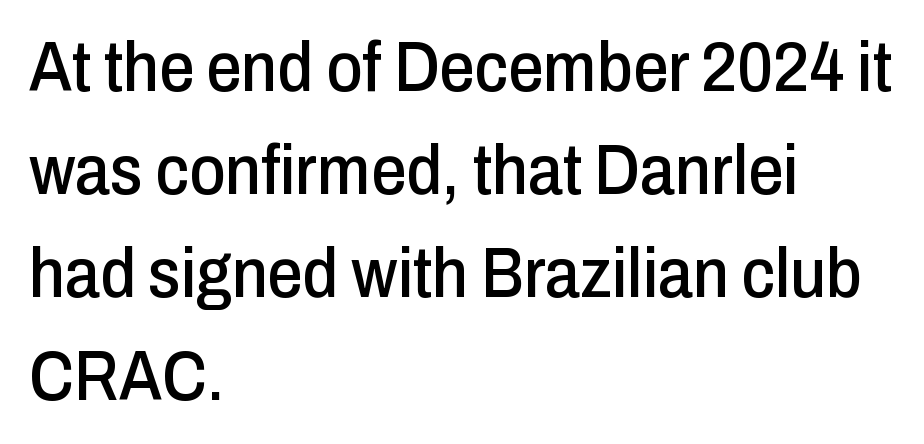
The letters stand straight up with perfectly vertical stems. Honestly, the letter spacing is just normal — you wouldn't notice it. Note the varied advance widths — an 'i' is clearly narrower than an 'm'. Rule under the text: the space is simply empty. Regular leading.
